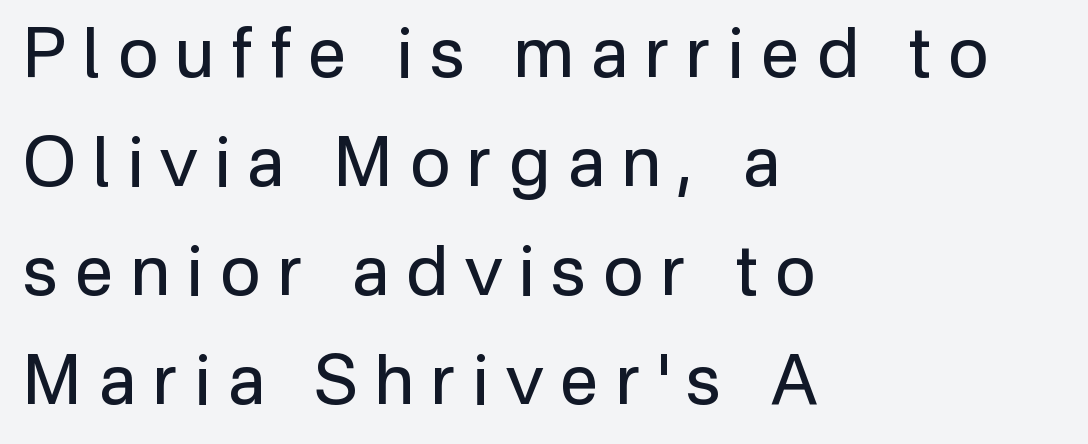
The image shows 69 px regular-weight sans-serif type, upright; set left-aligned, normal line spacing (1.58x), unusually wide letter spacing (+0.25 em), not underlined; low stroke contrast and a medium x-height.
